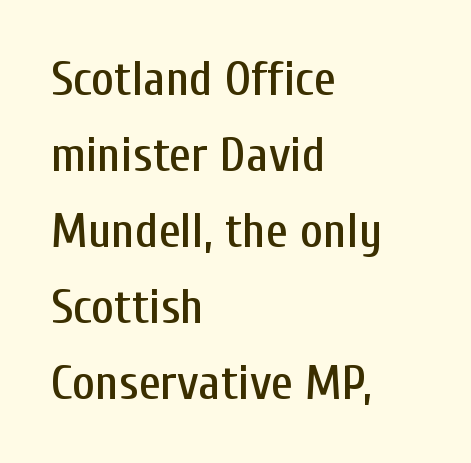
The image shows 49 px condensed sans-serif type, upright; set left-aligned, normal line spacing (1.55x), normal letter spacing, not underlined; low stroke contrast and a medium x-height.
